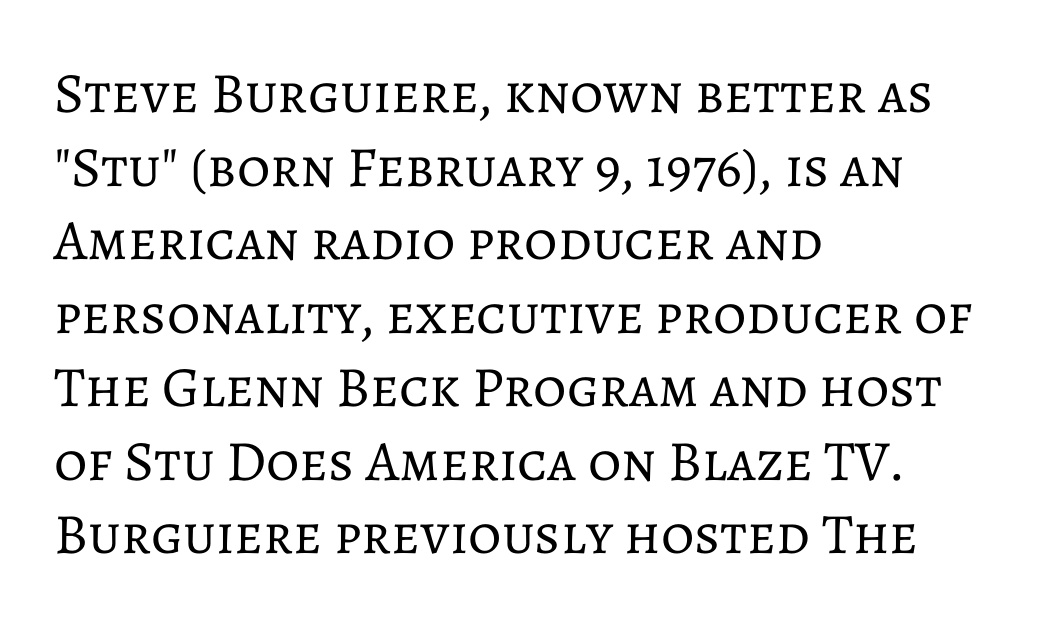
Q: Is the text bold? A: No.
Q: Is the text italic (slanted)? A: No, it is upright.
Q: Is the text underlined? A: No.
Q: How is the paragraph aligned? A: Left-aligned.
Q: Is the spacing between letters normal or unusually wide? A: Normal.
Q: Is the spacing between lines tight, normal or loose? A: Normal.
Q: Width (condensed, normal, or wide)? A: Normal.
Q: Stroke contrast? A: Low.
Q: x-height? A: Medium.
Q: Monospaced? A: No.
